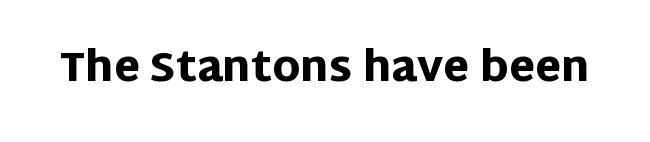
{"serif": "no", "italic": "no", "bold": "yes", "weight": "heavy", "width": "normal", "stroke_contrast": "low", "x_height": "large", "monospaced": "no", "underline": "no", "letter_spacing": "normal", "letter_spacing_em": 0.0, "glyph_px": 42}
